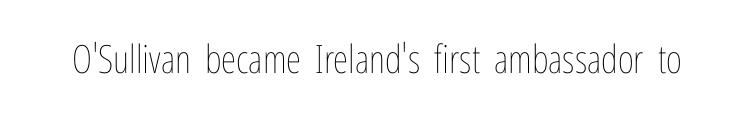
The image shows 39 px thin, condensed type, upright; set normal letter spacing, not underlined; low stroke contrast and a medium x-height.
